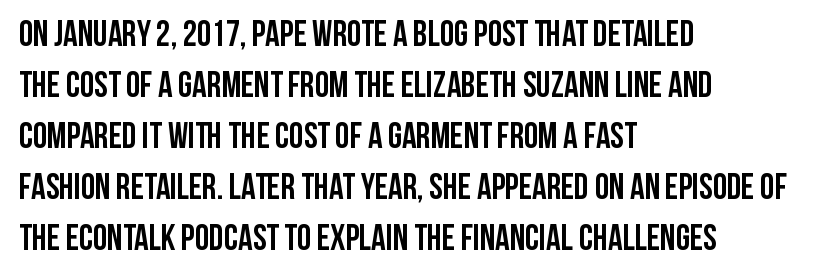
The image shows 36 px semibold, condensed sans-serif type, upright; set left-aligned, normal line spacing (1.42x), normal letter spacing, not underlined; low stroke contrast and a large x-height.
